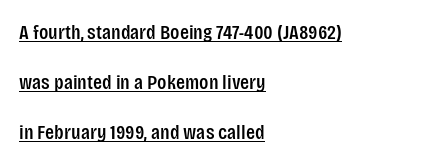
Q: Is the text italic (slanted)? A: No, it is upright.
Q: Is the text underlined? A: Yes.
Q: How is the paragraph aligned? A: Left-aligned.
Q: Is the spacing between letters normal or unusually wide? A: Normal.
Q: Is the spacing between lines tight, normal or loose? A: Loose.
